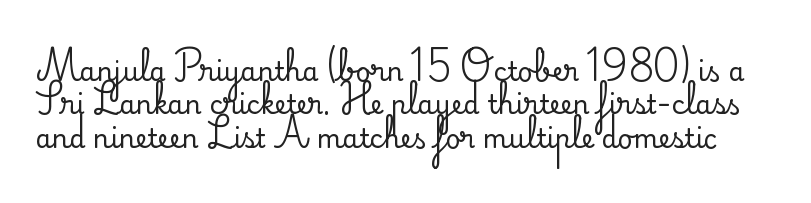
Q: Is the text italic (slanted)? A: No, it is upright.
Q: Is the text underlined? A: No.
Q: Is the spacing between letters normal or unusually wide? A: Normal.
Q: Is the spacing between lines tight, normal or loose? A: Normal.
